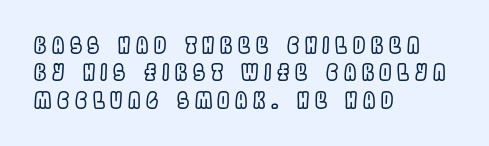
Words appear elongated and porous because spacing is wide. Horizontally, the lines are justified to the leading edge only. Do the letters lean? They stand straight. No word sits above an underline.
